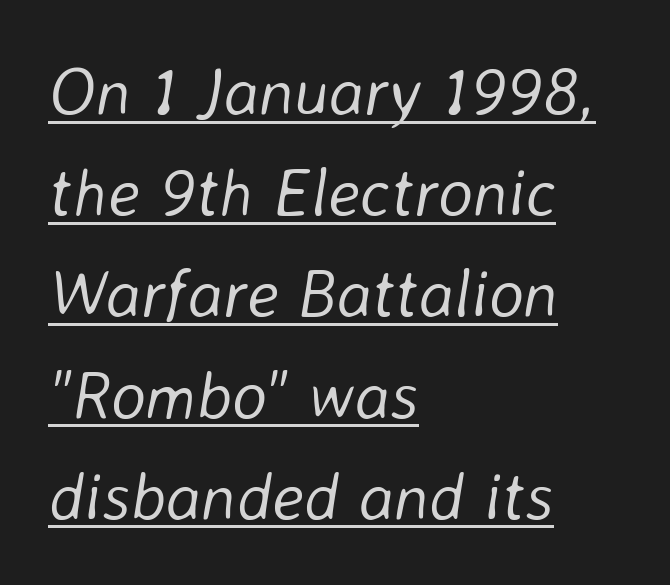
Q: Is the text bold? A: No.
Q: Is the text italic (slanted)? A: Yes, it leans right by about 8 degrees.
Q: Is the text underlined? A: Yes.
Q: How is the paragraph aligned? A: Left-aligned.
Q: Is the spacing between letters normal or unusually wide? A: Normal.
Q: Is the spacing between lines tight, normal or loose? A: Normal.
Q: Width (condensed, normal, or wide)? A: Normal.
Q: Stroke contrast? A: Low.
Q: x-height? A: Medium.
Q: Monospaced? A: No.
